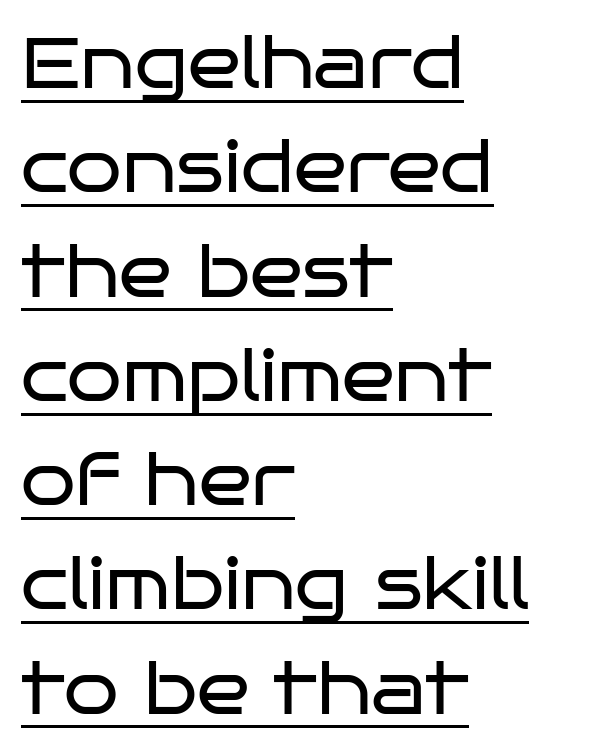
Visually the block forms a straight wall on the left and a jagged coastline on the right. Evenly set lines give the paragraph a standard silhouette. In terms of letterspacing, this is plain default setting. What kind of face is this? One without serifs — a sans.
